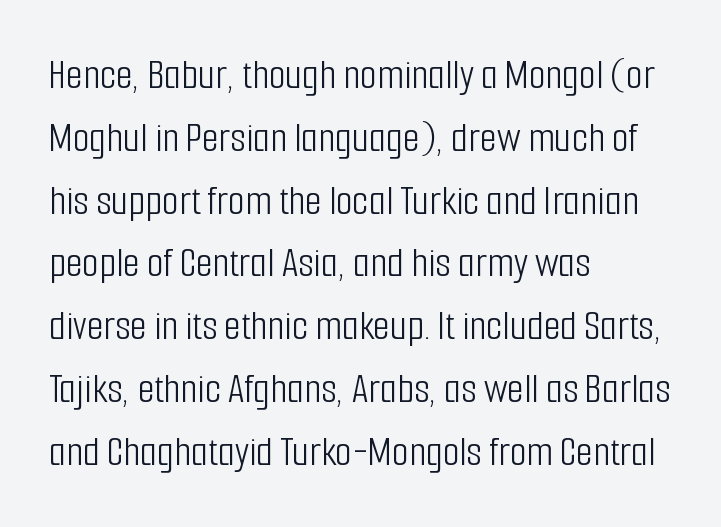
{"serif": "no", "italic": "no", "bold": "no", "weight": "light", "width": "condensed", "stroke_contrast": "low", "x_height": "medium", "monospaced": "no", "underline": "no", "align": "left", "line_spacing": "normal", "line_spacing_ratio": 1.46, "letter_spacing": "normal", "letter_spacing_em": 0.0, "glyph_px": 43}
